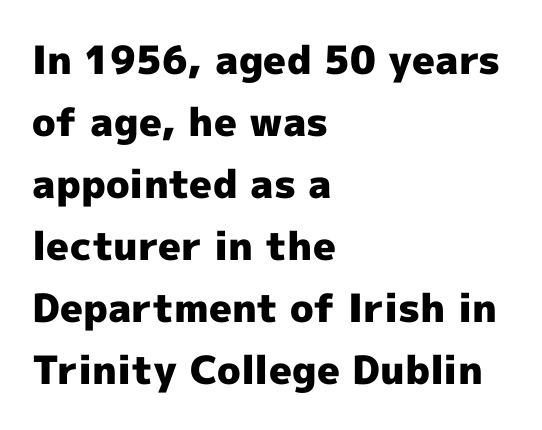
Does the type have serifs? No, each stem ends abruptly. When letters stand straight like this, we call the style roman or upright. Is the block centered? No — it sits flush against the left margin. Think of a printed novel: that variable character pitch is what you see here. The foot of each line stays bare and open.
